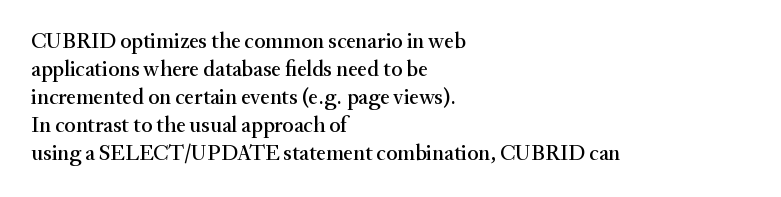
The image shows 22 px text type, upright; set left-aligned, normal line spacing (1.27x), normal letter spacing, not underlined.
